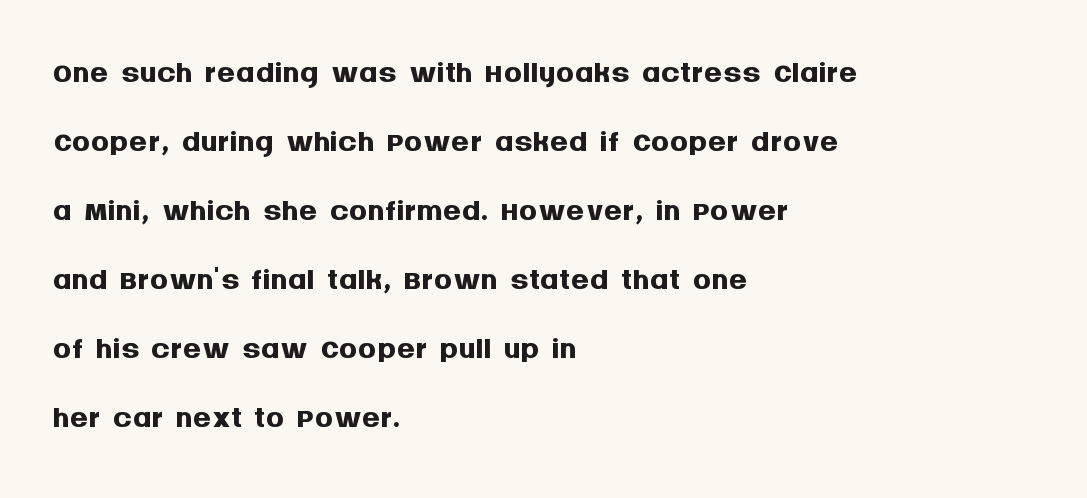
Each new line begins a customary step beneath the previous one. Casual observation: everything's shoved over to the left. The text was rendered using a sans face with plain stroke endings. The passage shown is emphatically bold. Clear beneath every line of the passage.
